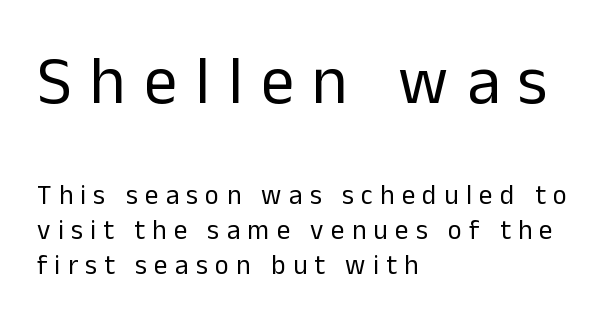
Q: Is the text bold? A: No.
Q: Is the text italic (slanted)? A: No, it is upright.
Q: Is the typeface a serif or a sans-serif typeface? A: Sans-serif.
Q: Is the text underlined? A: No.
Q: How is the paragraph aligned? A: Left-aligned.
Q: Is the spacing between letters normal or unusually wide? A: Unusually wide.
Q: Is the spacing between lines tight, normal or loose? A: Normal.
Q: Which block of text is set in a larger size, the first (top) or the second (bottom)? A: The first (top) one.
Q: Width (condensed, normal, or wide)? A: Normal.
Q: Stroke contrast? A: Low.
Q: x-height? A: Medium.
Q: Monospaced? A: No.
